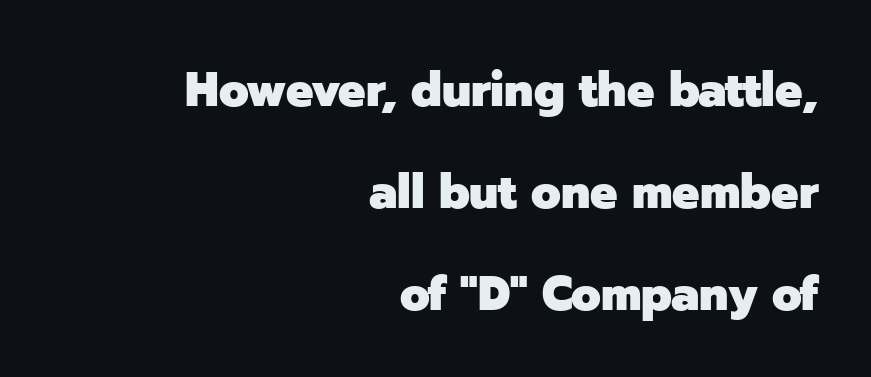
Q: Is the text bold? A: Yes.
Q: Is the text italic (slanted)? A: No, it is upright.
Q: Is the typeface a serif or a sans-serif typeface? A: Sans-serif.
Q: Is the text underlined? A: No.
Q: How is the paragraph aligned? A: Right-aligned.
Q: Is the spacing between letters normal or unusually wide? A: Normal.
Q: Is the spacing between lines tight, normal or loose? A: Loose.
Q: Width (condensed, normal, or wide)? A: Normal.
Q: Stroke contrast? A: Low.
Q: x-height? A: Medium.
Q: Monospaced? A: No.
